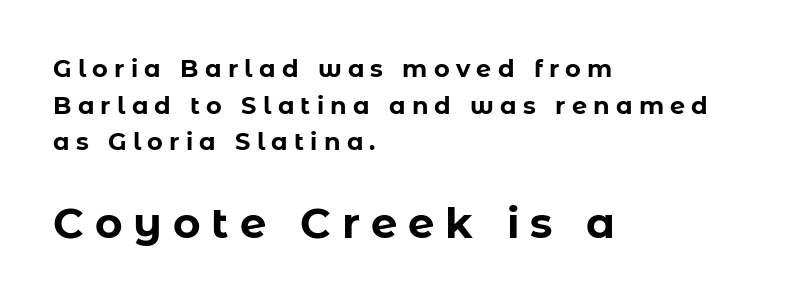
Size hierarchy here favors the trailing block over the leading one. The letters advance in unequal steps, a hallmark of proportional type. The rendering uses a moderate line-height, typical for paragraphs. Check under the words: just untouched page. Is the type bold? Yes — the strokes are clearly thick and heavy. The glyphs in this specimen are sans serif.
